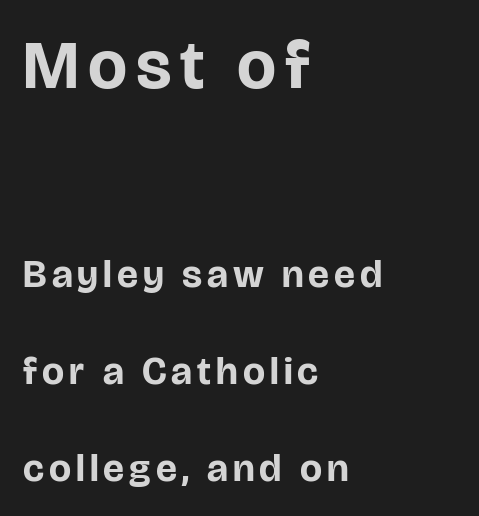
{"serif": "no", "italic": "no", "bold": "yes", "weight": "bold", "width": "normal", "stroke_contrast": "low", "x_height": "large", "monospaced": "no", "underline": "no", "align": "left", "line_spacing": "loose", "line_spacing_ratio": 2.49, "larger_block": "first", "size_ratio": 1.77, "glyph_px": 69}
